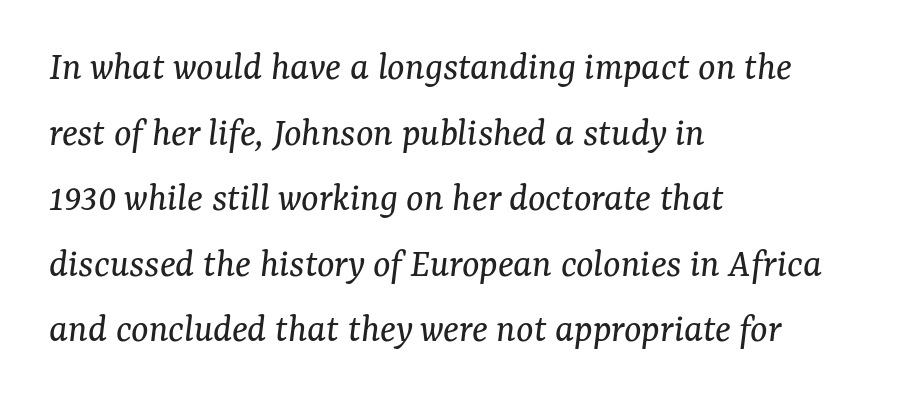
Is the stroke heavy? The answer is a plain regular-or-lighter. The baseline area is clear. What's the leading like? Ordinary, nothing unusual. Visually the block forms a straight wall on the left and a jagged coastline on the right. The horizontal fit of the characters is conventional and even. Font category for this specimen: serif.
